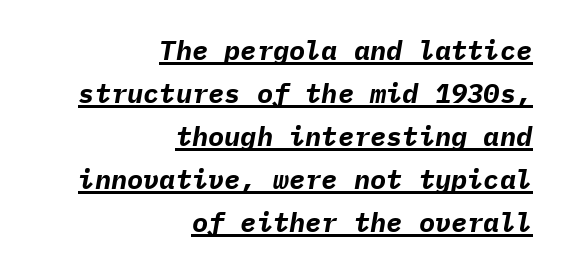
Casual observation: everything's shoved over to the right. Somebody hit Ctrl+U on this one — the words are underlined. Inter-character spacing is left at the font's built-in metrics. This is heavy type, rendered in bold.
